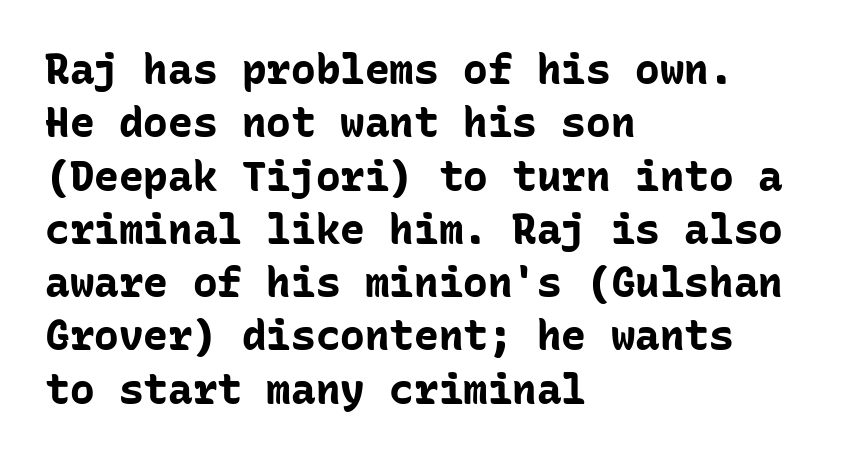
These lines sit exactly where default settings would place them. No feet cap the strokes, marking this as sans-serif type. Stroke thickness is high; the sample reads as a true bold. Inter-character spacing is left at the font's built-in metrics. These lines are rendered in a fixed-pitch font. Only glyphs here, with clear space below each row.
